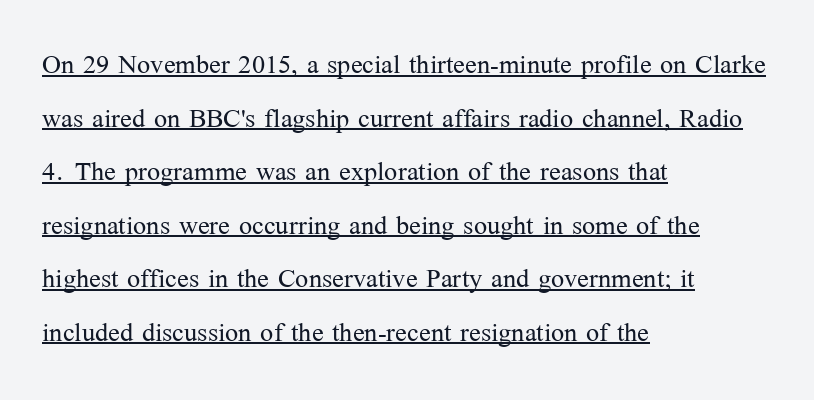
The strokes carry an ordinary text weight at most. Like a heading marked for emphasis, these lines bear an underscore. Compared with typical paragraphs, the rows here are spaced about the same. A typesetter would call this zero additional tracking.
